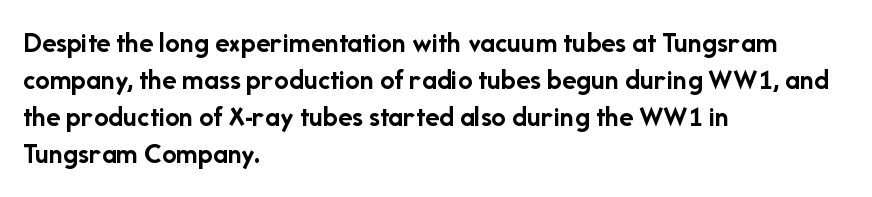
Q: Is the text bold? A: Yes.
Q: Is the text italic (slanted)? A: No, it is upright.
Q: Is the typeface a serif or a sans-serif typeface? A: Sans-serif.
Q: Is the text underlined? A: No.
Q: How is the paragraph aligned? A: Left-aligned.
Q: Is the spacing between letters normal or unusually wide? A: Normal.
Q: Is the spacing between lines tight, normal or loose? A: Normal.
Q: Width (condensed, normal, or wide)? A: Normal.
Q: Stroke contrast? A: Low.
Q: x-height? A: Medium.
Q: Monospaced? A: No.
